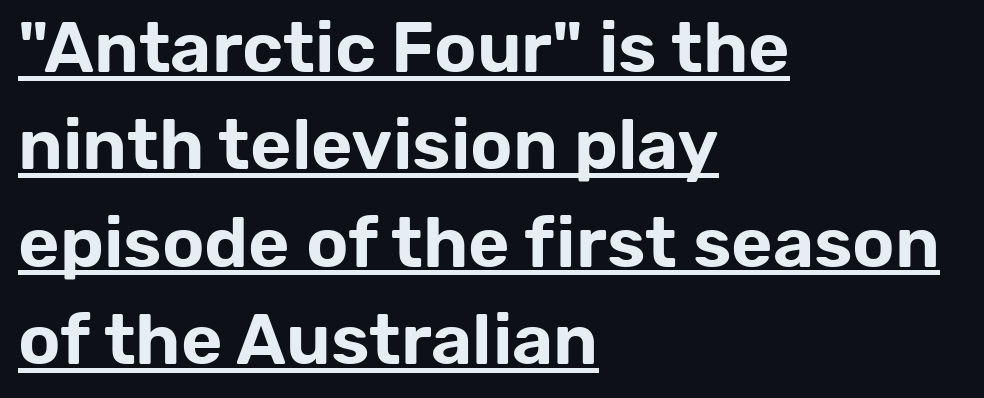
Characters follow at the spacing the type designer built in. Do the characters align in a grid? No, the font is proportional. The typesetter chose a ragged-right arrangement here. The sample's only ornament is a line tracing under the words. It's the straight-up-and-down kind of type.
